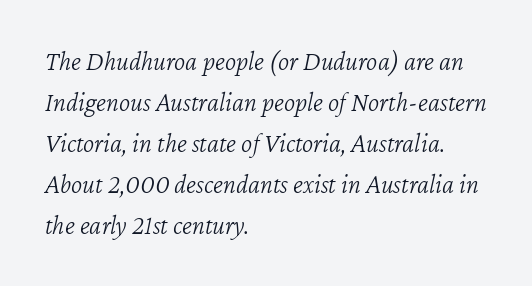
{"italic": "yes", "lean": "right", "slant_degrees": 12, "bold": "no", "underline": "no", "align": "left", "line_spacing": "normal", "line_spacing_ratio": 1.52, "letter_spacing": "normal", "letter_spacing_em": 0.0, "glyph_px": 27}
